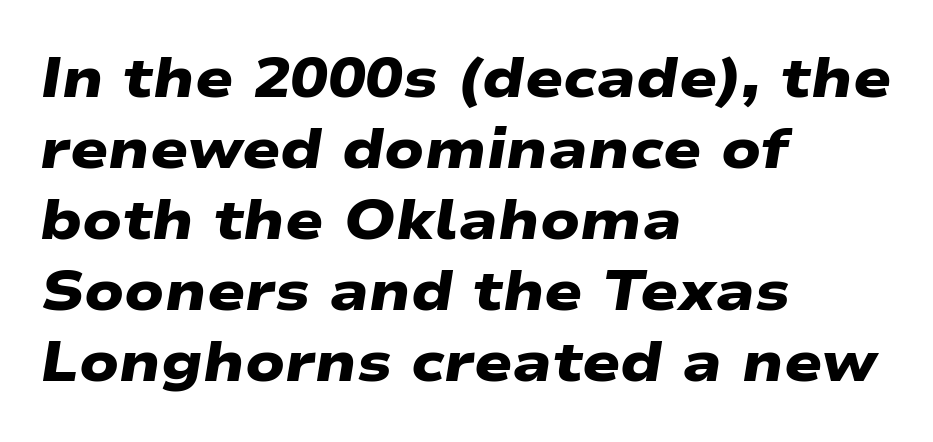
The block of text has a typical density, with ordinary space between rows. The passage shown has conventional tracking throughout. Looks like regular typesetting: each glyph gets only the width it needs. The lines in this sample share a left origin and differ only in where they stop. How heavy is the stroke? Heavy — this is a bold.
